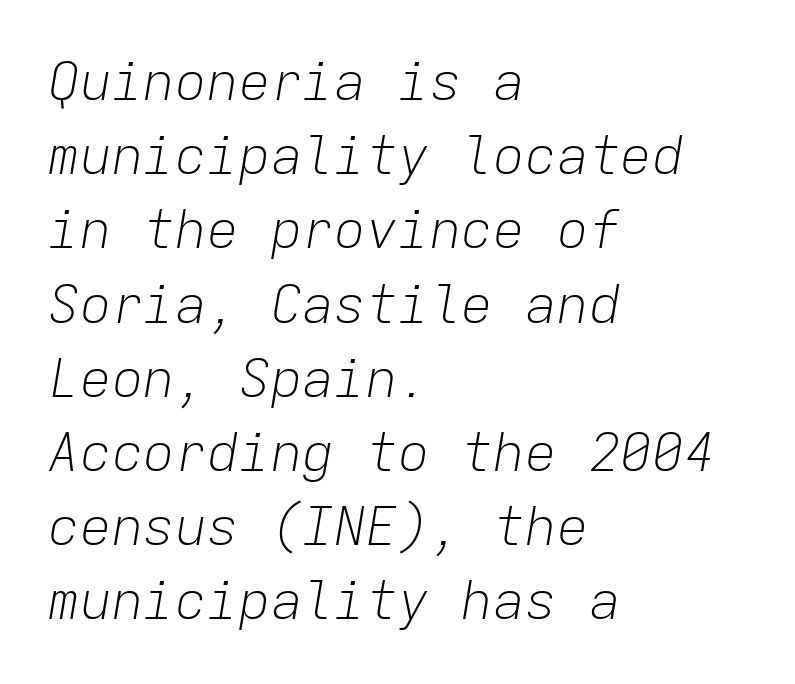
The image shows 53 px light type, italic (leaning right), monospaced; set left-aligned, normal line spacing (1.4x), normal letter spacing, not underlined; low stroke contrast and a medium x-height.
